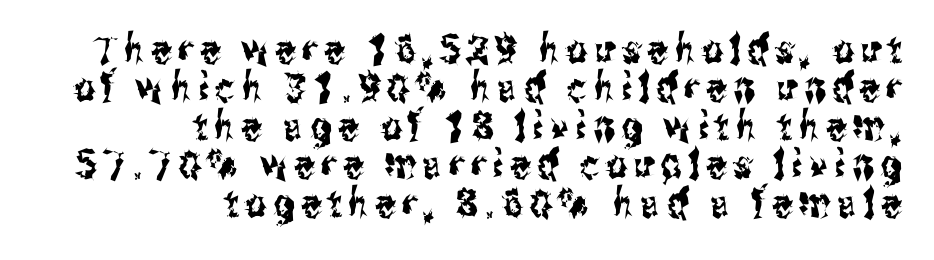
Q: Is the text italic (slanted)? A: No, it is upright.
Q: Is the typeface a serif or a sans-serif typeface? A: Sans-serif.
Q: Is the text underlined? A: No.
Q: How is the paragraph aligned? A: Right-aligned.
Q: Is the spacing between lines tight, normal or loose? A: Tight.
Q: Width (condensed, normal, or wide)? A: Condensed.
Q: Stroke contrast? A: Medium.
Q: x-height? A: Medium.
Q: Monospaced? A: No.
